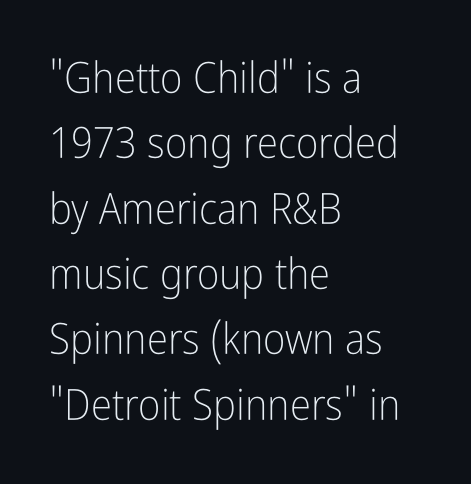
Q: Is the text bold? A: No.
Q: Is the text italic (slanted)? A: No, it is upright.
Q: Is the typeface a serif or a sans-serif typeface? A: Sans-serif.
Q: Is the text underlined? A: No.
Q: How is the paragraph aligned? A: Left-aligned.
Q: Is the spacing between letters normal or unusually wide? A: Normal.
Q: Is the spacing between lines tight, normal or loose? A: Normal.
Q: Width (condensed, normal, or wide)? A: Condensed.
Q: Stroke contrast? A: Low.
Q: x-height? A: Medium.
Q: Monospaced? A: No.
